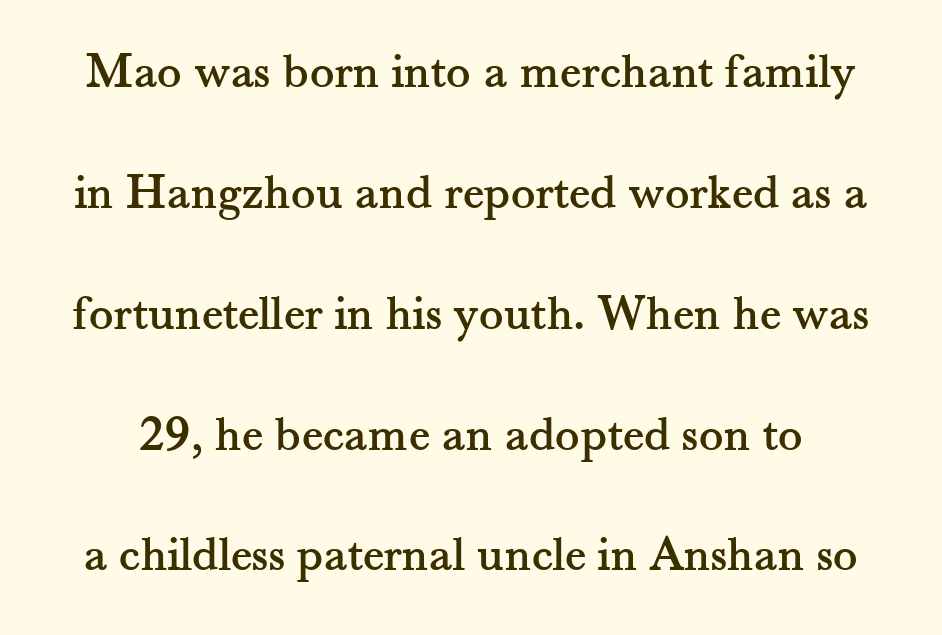
Q: Is the text italic (slanted)? A: No, it is upright.
Q: Is the typeface a serif or a sans-serif typeface? A: Serif.
Q: Is the text underlined? A: No.
Q: Is the spacing between letters normal or unusually wide? A: Normal.
Q: Is the spacing between lines tight, normal or loose? A: Loose.
Q: Width (condensed, normal, or wide)? A: Normal.
Q: Stroke contrast? A: Medium.
Q: x-height? A: Small.
Q: Monospaced? A: No.
